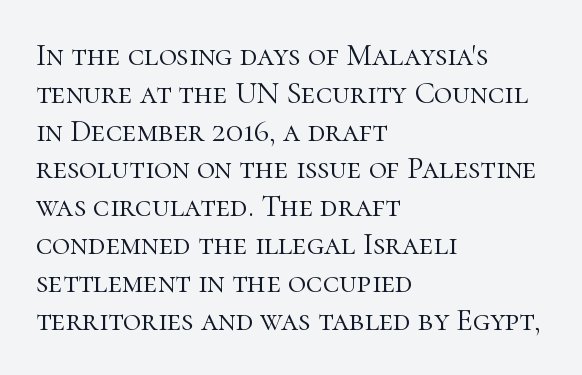
{"serif": "yes", "italic": "no", "bold": "no", "weight": "light", "width": "normal", "stroke_contrast": "high", "x_height": "medium", "monospaced": "no", "underline": "no", "align": "left", "line_spacing_ratio": 1.22, "letter_spacing": "normal", "letter_spacing_em": 0.0, "glyph_px": 31}
